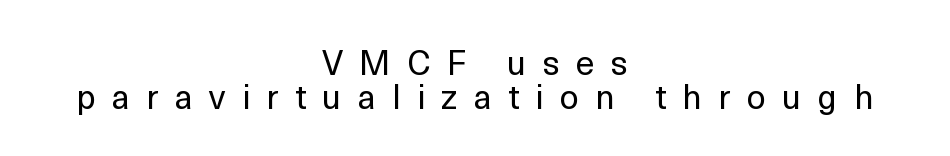
One glance says dense: line gaps are narrower than usual. Look at the tracking — it's clearly loosened, letters drifting apart. Rule under the text: the space is simply empty. Here the designer chose a conventional face with non-uniform glyph widths. Weight class: somewhere from thin through regular. The lettering holds an erect, upright posture throughout.
